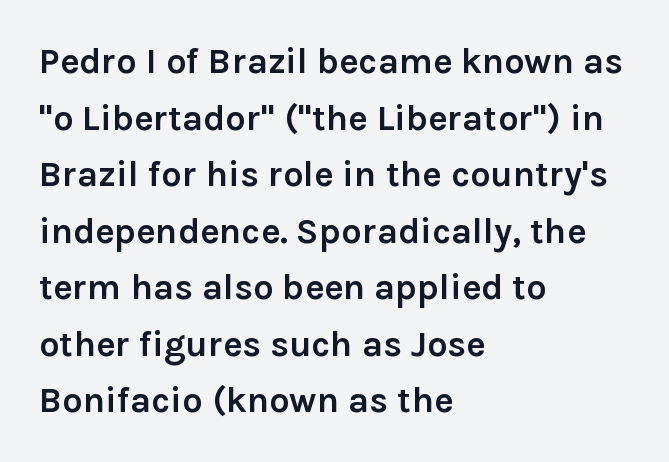
Q: Is the text bold? A: Yes.
Q: Is the text italic (slanted)? A: No, it is upright.
Q: Is the typeface a serif or a sans-serif typeface? A: Sans-serif.
Q: Is the text underlined? A: No.
Q: How is the paragraph aligned? A: Left-aligned.
Q: Is the spacing between letters normal or unusually wide? A: Normal.
Q: Is the spacing between lines tight, normal or loose? A: Normal.
Q: Width (condensed, normal, or wide)? A: Normal.
Q: Stroke contrast? A: Low.
Q: x-height? A: Medium.
Q: Monospaced? A: No.
